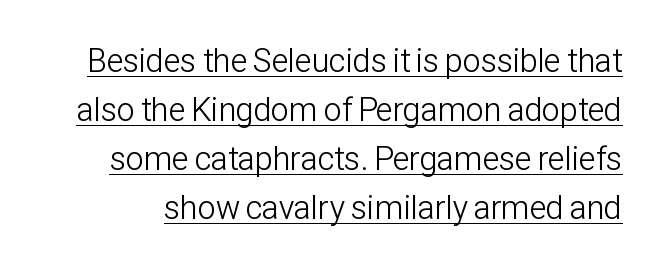
The image shows 33 px light, condensed sans-serif type, upright; set normal line spacing (1.48x), normal letter spacing, underlined; low stroke contrast and a medium x-height.
